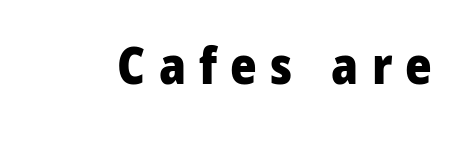
Typographically, this falls in the sans-serif category. This rendering widens character spacing well past its baseline value. Check under the words: just untouched page. This is the regular roman posture of the typeface. A typesetter would call this proportional, since set widths differ per character.
